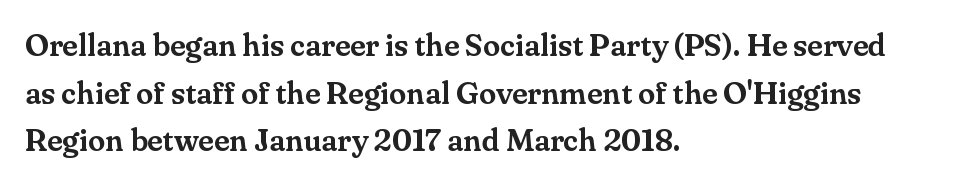
{"serif": "yes", "italic": "no", "width": "normal", "stroke_contrast": "medium", "x_height": "small", "monospaced": "no", "underline": "no", "align": "left", "line_spacing": "normal", "line_spacing_ratio": 1.54, "letter_spacing": "normal", "letter_spacing_em": 0.0, "glyph_px": 31}
